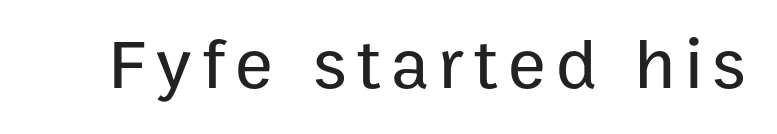
Q: Is the text italic (slanted)? A: No, it is upright.
Q: Is the typeface a serif or a sans-serif typeface? A: Sans-serif.
Q: Is the text underlined? A: No.
Q: Width (condensed, normal, or wide)? A: Normal.
Q: Stroke contrast? A: Low.
Q: x-height? A: Medium.
Q: Monospaced? A: No.
